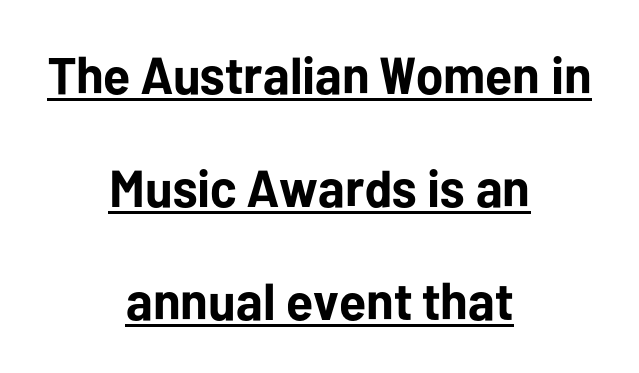
The axis of the letterforms is exactly vertical. The lines are spread far apart with generous leading. Notice how thick the strokes are: this is what a full bold looks like. The letters carry no serifs — their stems end cleanly without finishing strokes.
